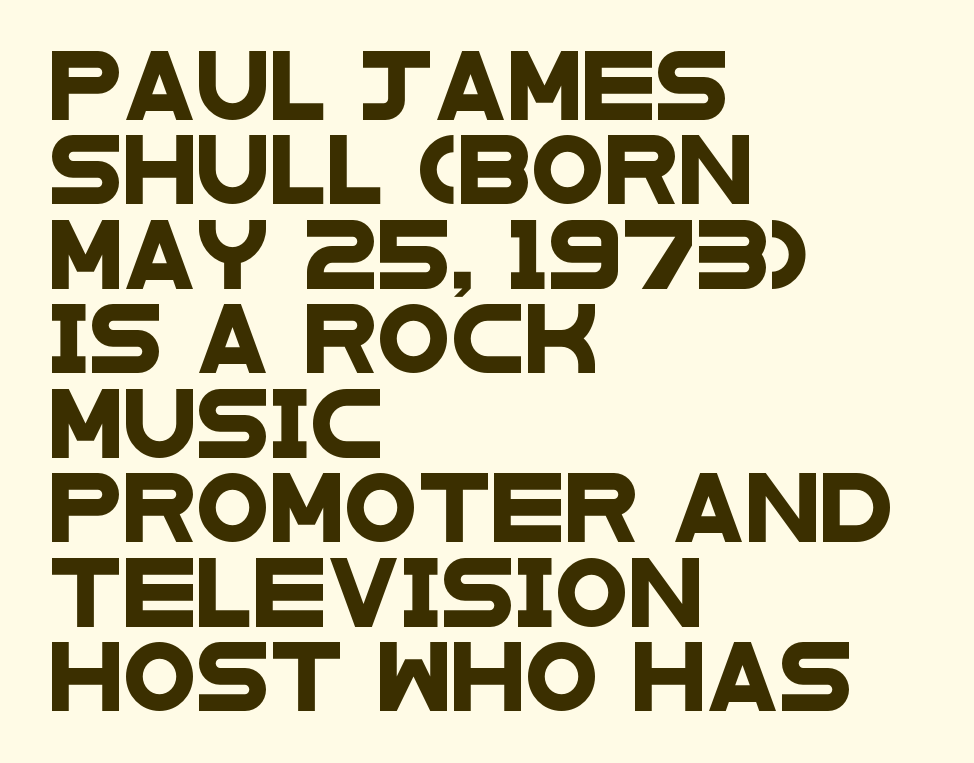
The image shows 67 px wide sans-serif type; set left-aligned, normal line spacing (1.26x), normal letter spacing, not underlined; low stroke contrast and a large x-height.
